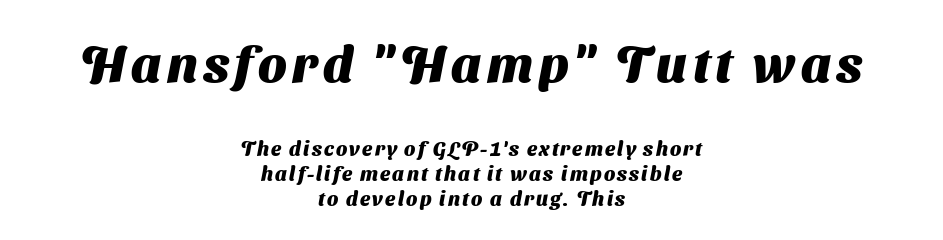
{"serif": "no", "bold": "yes", "weight": "heavy", "width": "normal", "stroke_contrast": "medium", "x_height": "medium", "monospaced": "no", "underline": "no", "align": "center", "line_spacing": "normal", "line_spacing_ratio": 1.27, "larger_block": "first", "size_ratio": 2.55, "glyph_px": 51}
